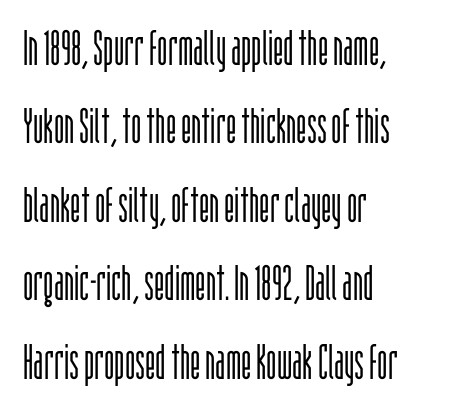
Q: Is the text bold? A: No.
Q: Is the text italic (slanted)? A: No, it is upright.
Q: Is the typeface a serif or a sans-serif typeface? A: Sans-serif.
Q: Is the text underlined? A: No.
Q: How is the paragraph aligned? A: Left-aligned.
Q: Is the spacing between letters normal or unusually wide? A: Normal.
Q: Is the spacing between lines tight, normal or loose? A: Normal.
Q: Width (condensed, normal, or wide)? A: Condensed.
Q: Stroke contrast? A: Low.
Q: x-height? A: Large.
Q: Monospaced? A: No.
